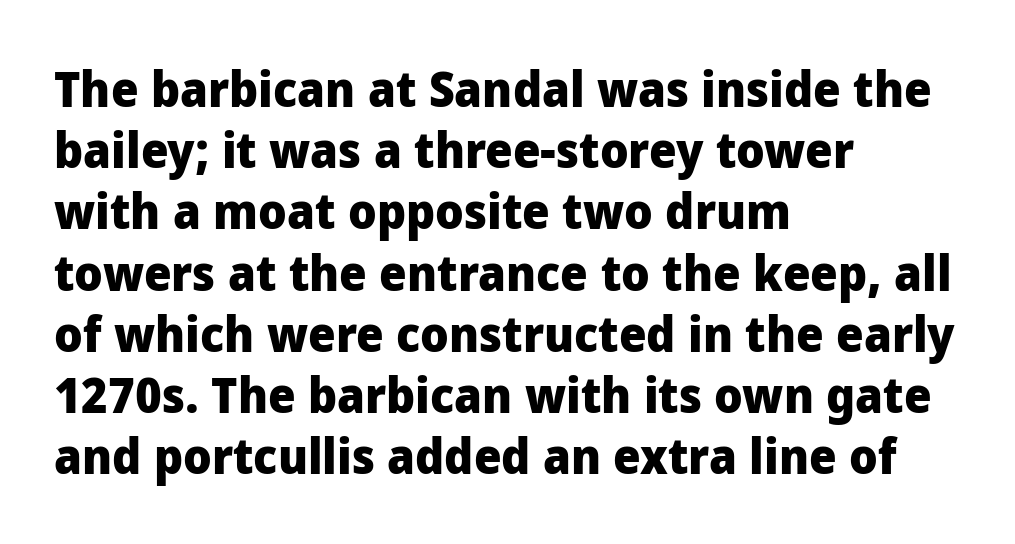
Q: Is the text bold? A: Yes.
Q: Is the text italic (slanted)? A: No, it is upright.
Q: Is the typeface a serif or a sans-serif typeface? A: Sans-serif.
Q: Is the text underlined? A: No.
Q: How is the paragraph aligned? A: Left-aligned.
Q: Is the spacing between letters normal or unusually wide? A: Normal.
Q: Is the spacing between lines tight, normal or loose? A: Normal.
Q: Width (condensed, normal, or wide)? A: Normal.
Q: Stroke contrast? A: Low.
Q: x-height? A: Medium.
Q: Monospaced? A: No.
